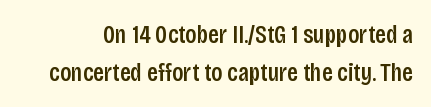
{"italic": "no", "underline": "no", "line_spacing": "normal", "line_spacing_ratio": 1.45, "letter_spacing": "normal", "letter_spacing_em": 0.0, "glyph_px": 26}
